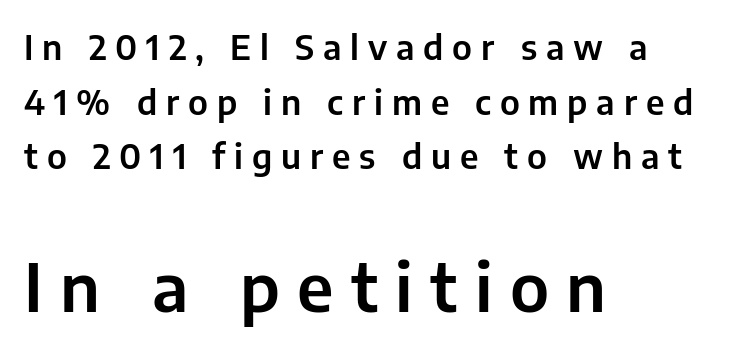
The image shows 67 px sans-serif type, upright; set left-aligned, normal line spacing (1.61x), unusually wide letter spacing (+0.26 em), not underlined; the second (bottom) block is 1.97x larger; low stroke contrast and a medium x-height.
